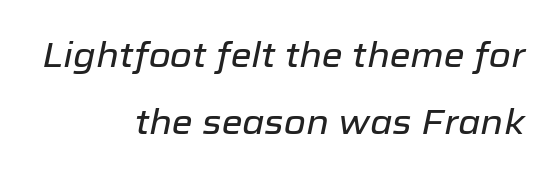
These lines stand farther apart than default settings would place them. The lines are quadded right. The passage shown is typed in a proportional face where columns would drift. This rendering leaves character spacing at its baseline value. The space beneath each line is pristine and unruled. This sample uses an oblique cut, with every glyph tilted off the vertical.
